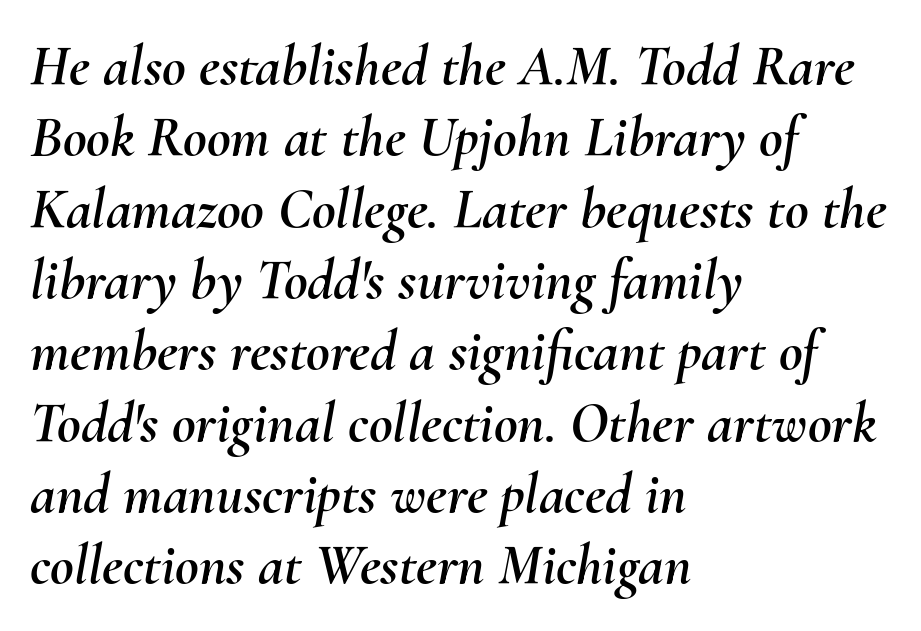
Q: Is the text italic (slanted)? A: Yes, it leans right by about 10 degrees.
Q: Is the text underlined? A: No.
Q: How is the paragraph aligned? A: Left-aligned.
Q: Is the spacing between letters normal or unusually wide? A: Normal.
Q: Width (condensed, normal, or wide)? A: Normal.
Q: Stroke contrast? A: Medium.
Q: x-height? A: Small.
Q: Monospaced? A: No.
